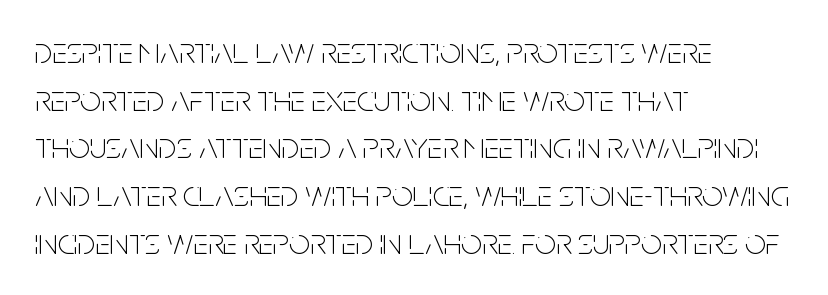
{"serif": "no", "italic": "no", "bold": "no", "weight": "thin", "width": "condensed", "stroke_contrast": "low", "x_height": "large", "monospaced": "no", "underline": "no", "align": "left", "line_spacing": "normal", "line_spacing_ratio": 1.29, "letter_spacing": "normal", "letter_spacing_em": 0.0, "glyph_px": 37}
